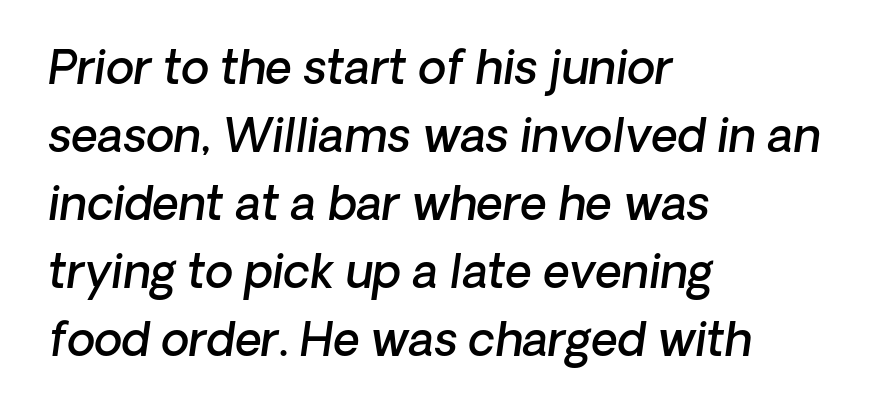
{"serif": "no", "bold": "semi", "weight": "semibold", "width": "normal", "stroke_contrast": "low", "x_height": "medium", "monospaced": "no", "underline": "no", "align": "left", "line_spacing": "normal", "line_spacing_ratio": 1.48, "letter_spacing": "normal", "letter_spacing_em": 0.0, "glyph_px": 46}
